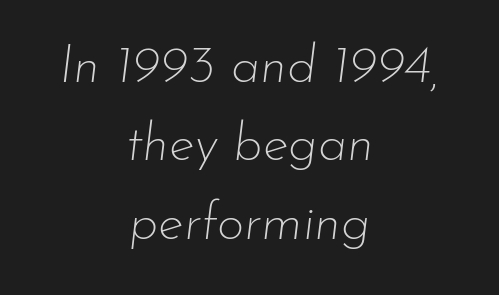
{"italic": "yes", "lean": "right", "slant_degrees": 7, "bold": "no", "weight": "thin", "width": "normal", "stroke_contrast": "low", "x_height": "small", "monospaced": "no", "underline": "no", "align": "center", "line_spacing": "normal", "line_spacing_ratio": 1.48, "letter_spacing": "normal", "letter_spacing_em": 0.0, "glyph_px": 53}
